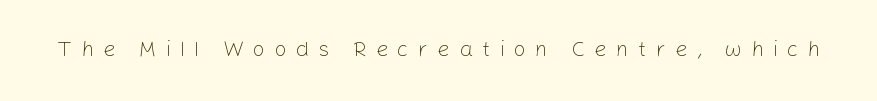
{"italic": "no", "bold": "no", "underline": "no", "letter_spacing": "wide", "letter_spacing_em": 0.41, "glyph_px": 22}
